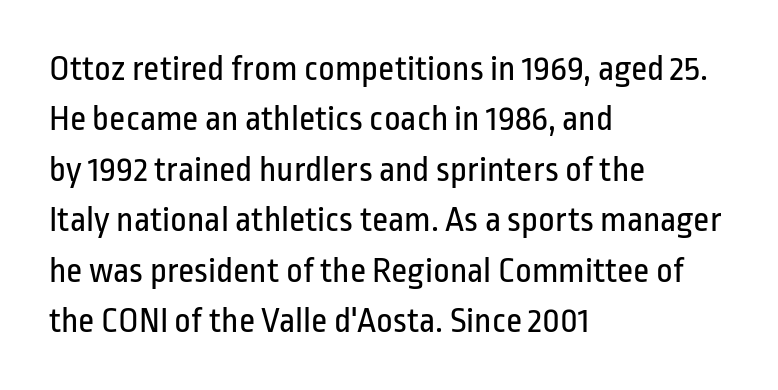
Q: Is the text bold? A: No.
Q: Is the text italic (slanted)? A: No, it is upright.
Q: Is the typeface a serif or a sans-serif typeface? A: Sans-serif.
Q: Is the text underlined? A: No.
Q: How is the paragraph aligned? A: Left-aligned.
Q: Is the spacing between letters normal or unusually wide? A: Normal.
Q: Is the spacing between lines tight, normal or loose? A: Normal.
Q: Width (condensed, normal, or wide)? A: Condensed.
Q: Stroke contrast? A: Low.
Q: x-height? A: Medium.
Q: Monospaced? A: No.
